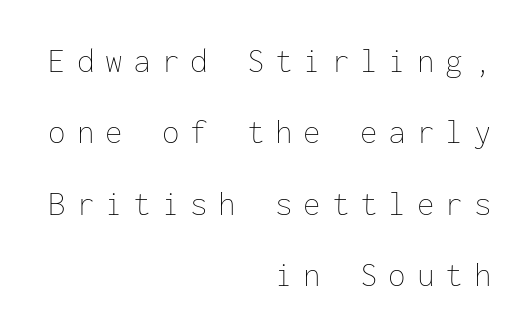
The foot of each line stays bare and open. Monospaced: the letters line up in strict vertical columns. The block of text is sparse from top to bottom, with ample space between rows. Casual observation: everything's shoved over to the right. Is the stroke heavy? The answer is a plain regular-or-lighter. Unlike italic type, these characters show no tilt at all.
